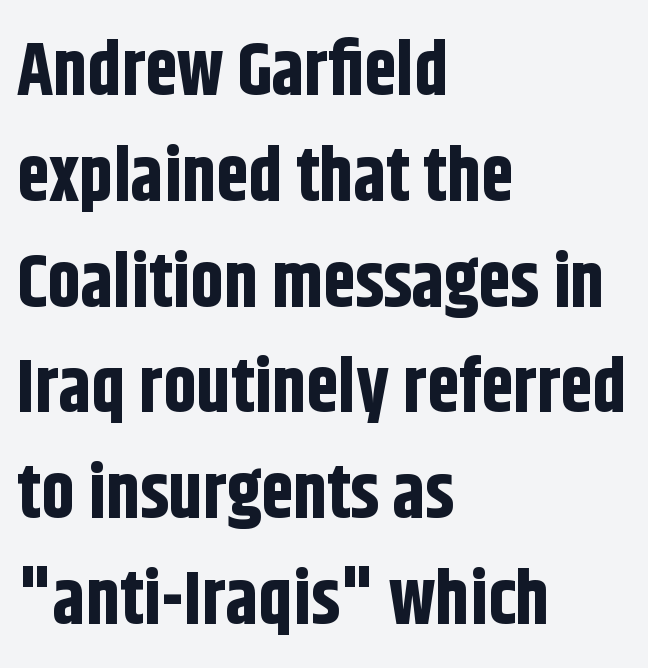
Q: Is the text bold? A: Yes.
Q: Is the text italic (slanted)? A: No, it is upright.
Q: Is the typeface a serif or a sans-serif typeface? A: Sans-serif.
Q: Is the text underlined? A: No.
Q: How is the paragraph aligned? A: Left-aligned.
Q: Is the spacing between letters normal or unusually wide? A: Normal.
Q: Is the spacing between lines tight, normal or loose? A: Normal.
Q: Width (condensed, normal, or wide)? A: Condensed.
Q: Stroke contrast? A: Low.
Q: x-height? A: Large.
Q: Monospaced? A: No.
